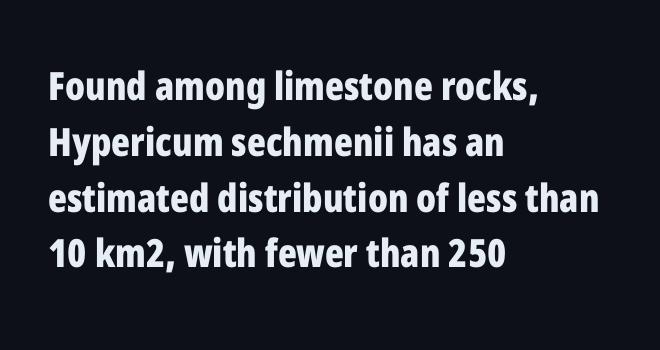
The image shows 39 px bold, condensed sans-serif type, upright; set left-aligned, normal line spacing (1.43x), normal letter spacing, not underlined; low stroke contrast and a medium x-height.
